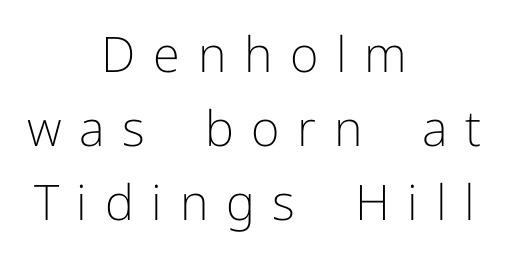
This block has exactly the height ordinary leading produces. No word sits above an underline. To sum up the face: it is a sans, with no serifs. A quiet, ordinary-to-light weight characterises the typeface. If you drew a line through each stem, it would be perfectly vertical. Horizontal alignment here is central, giving a formal, balanced look.
